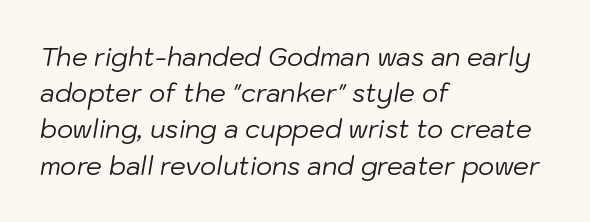
Q: Is the text bold? A: No.
Q: Is the text italic (slanted)? A: Yes, it leans right by about 10 degrees.
Q: Is the text underlined? A: No.
Q: How is the paragraph aligned? A: Left-aligned.
Q: Is the spacing between letters normal or unusually wide? A: Normal.
Q: Is the spacing between lines tight, normal or loose? A: Normal.
